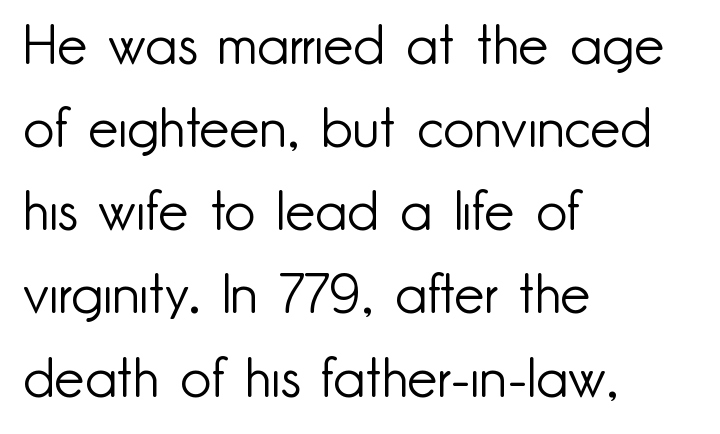
{"serif": "no", "italic": "no", "bold": "no", "weight": "light", "width": "normal", "stroke_contrast": "low", "x_height": "small", "monospaced": "no", "underline": "no", "align": "left", "line_spacing": "normal", "line_spacing_ratio": 1.54, "letter_spacing": "normal", "letter_spacing_em": 0.0, "glyph_px": 54}
